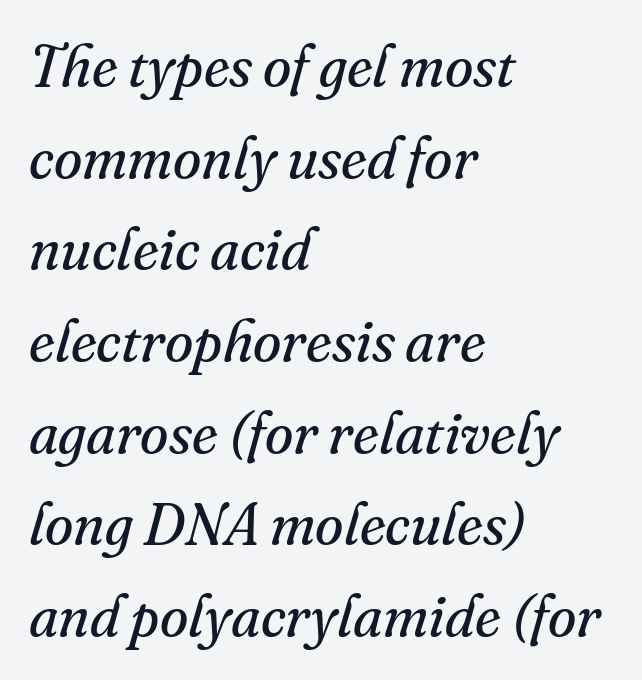
The letters look calm and open, with moderate or lighter stems. The designer went with a serif here, giving each stem small feet. The typesetter chose a ragged-right arrangement here. The specimen omits any rule beneath the text block's lines. In terms of leading, this rendering sits right in the middle.
